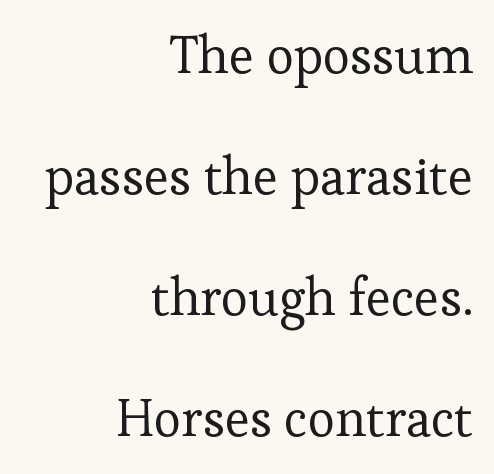
{"serif": "yes", "italic": "no", "bold": "no", "weight": "regular", "width": "normal", "stroke_contrast": "low", "x_height": "medium", "monospaced": "no", "underline": "no", "align": "right", "line_spacing": "loose", "line_spacing_ratio": 2.33, "letter_spacing": "normal", "letter_spacing_em": 0.0, "glyph_px": 52}
